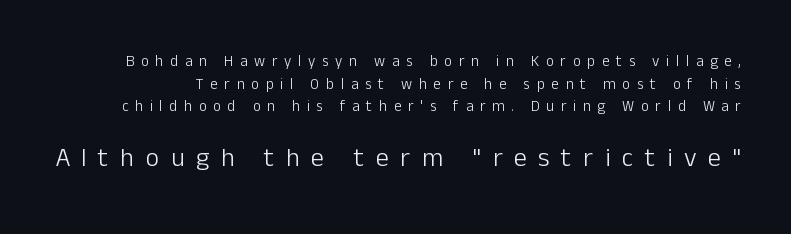
{"italic": "no", "bold": "no", "underline": "no", "line_spacing": "normal", "line_spacing_ratio": 1.51, "letter_spacing": "wide", "letter_spacing_em": 0.45, "larger_block": "second", "size_ratio": 1.73, "glyph_px": 26}
